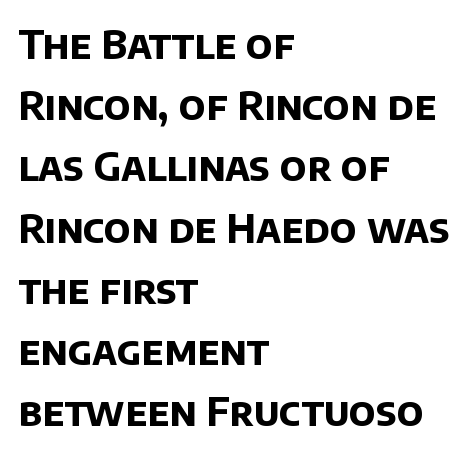
Q: Is the text bold? A: Yes.
Q: Is the typeface a serif or a sans-serif typeface? A: Sans-serif.
Q: Is the text underlined? A: No.
Q: How is the paragraph aligned? A: Left-aligned.
Q: Is the spacing between letters normal or unusually wide? A: Normal.
Q: Is the spacing between lines tight, normal or loose? A: Normal.
Q: Width (condensed, normal, or wide)? A: Normal.
Q: Stroke contrast? A: Low.
Q: x-height? A: Large.
Q: Monospaced? A: No.
